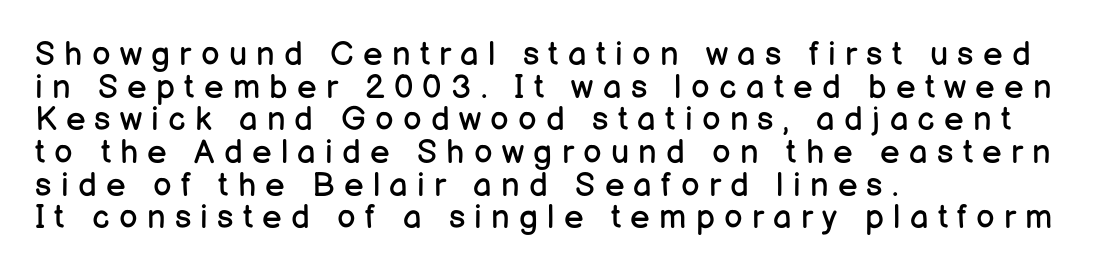
Serif or sans? Sans — the stroke terminals are bare. The type is letterspaced generously, with wide tracking. Does the leading feel generous? Not at all — it's pinched. The specimen reads as upright at a glance. Where is the straight margin? On the left.
